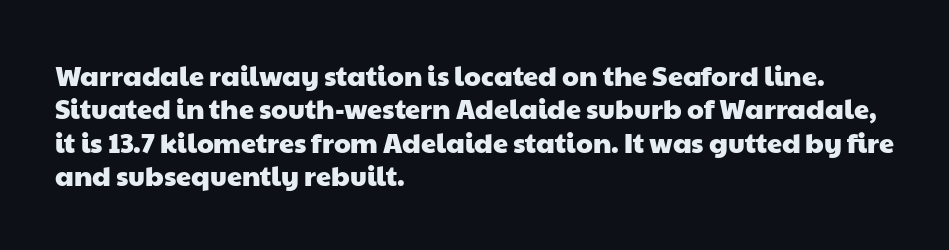
The image shows 27 px text type; set left-aligned, line spacing 1.24x, normal letter spacing, not underlined.
